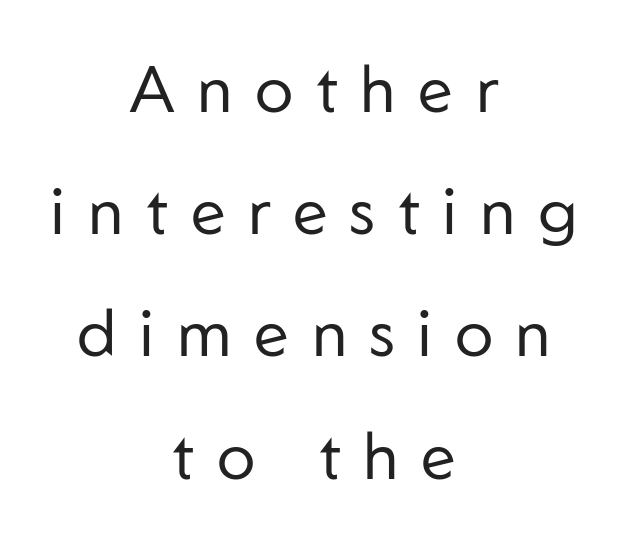
Each letter's strokes conclude bluntly, with no projecting serifs. The words here are not underlined. The setting favours the middle, as headings and verse often do. It's the straight-up-and-down kind of type. Unbolded letterforms with no extra heft.
